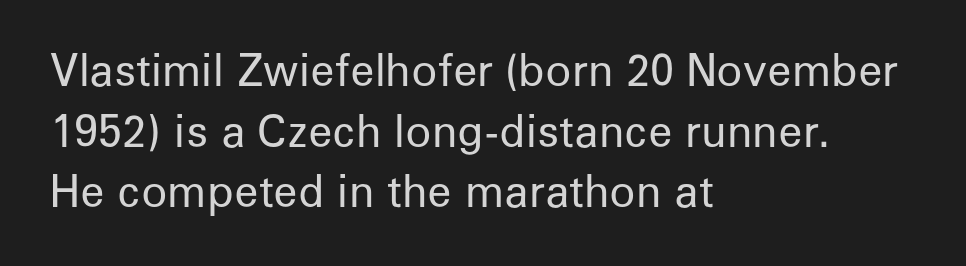
{"serif": "no", "italic": "no", "bold": "no", "weight": "regular", "width": "normal", "stroke_contrast": "low", "x_height": "medium", "monospaced": "no", "underline": "no", "align": "left", "line_spacing": "normal", "line_spacing_ratio": 1.41, "letter_spacing": "normal", "letter_spacing_em": 0.0, "glyph_px": 43}
